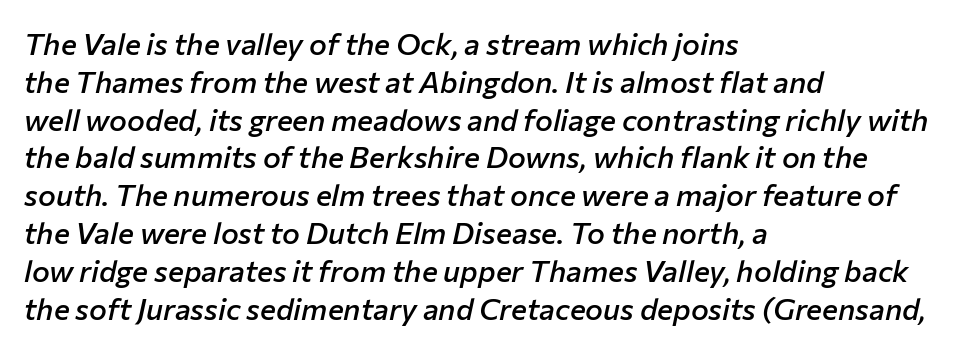
{"italic": "yes", "lean": "right", "slant_degrees": 12, "bold": "semi", "weight": "semibold", "width": "normal", "stroke_contrast": "low", "x_height": "medium", "monospaced": "no", "underline": "no", "align": "left", "line_spacing": "normal", "line_spacing_ratio": 1.26, "letter_spacing": "normal", "letter_spacing_em": 0.0, "glyph_px": 30}
